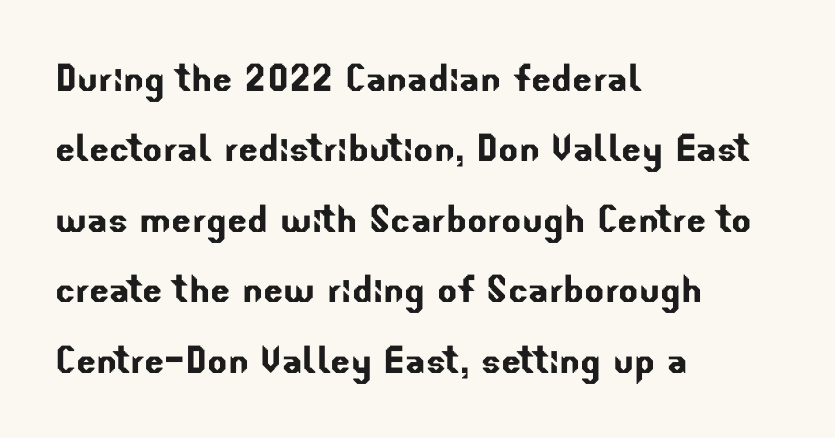
Q: Is the typeface a serif or a sans-serif typeface? A: Sans-serif.
Q: Is the text underlined? A: No.
Q: How is the paragraph aligned? A: Left-aligned.
Q: Is the spacing between letters normal or unusually wide? A: Normal.
Q: Is the spacing between lines tight, normal or loose? A: Normal.
Q: Width (condensed, normal, or wide)? A: Normal.
Q: Stroke contrast? A: Low.
Q: x-height? A: Small.
Q: Monospaced? A: No.
